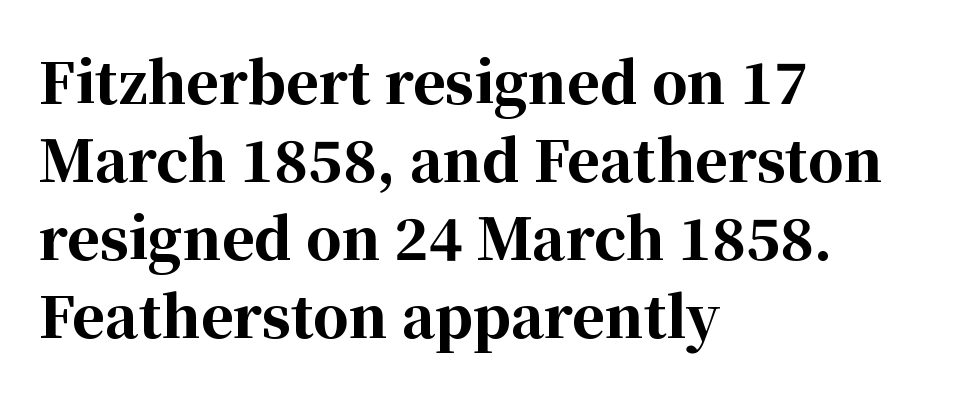
Q: Is the text bold? A: Yes.
Q: Is the text italic (slanted)? A: No, it is upright.
Q: Is the typeface a serif or a sans-serif typeface? A: Serif.
Q: Is the text underlined? A: No.
Q: How is the paragraph aligned? A: Left-aligned.
Q: Is the spacing between letters normal or unusually wide? A: Normal.
Q: Is the spacing between lines tight, normal or loose? A: Normal.
Q: Width (condensed, normal, or wide)? A: Normal.
Q: Stroke contrast? A: High.
Q: x-height? A: Medium.
Q: Monospaced? A: No.
